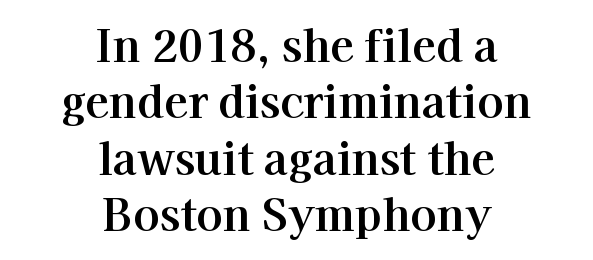
{"serif": "yes", "italic": "no", "width": "normal", "stroke_contrast": "high", "x_height": "medium", "monospaced": "no", "underline": "no", "align": "center", "line_spacing": "normal", "line_spacing_ratio": 1.28, "letter_spacing": "normal", "letter_spacing_em": 0.0, "glyph_px": 44}
